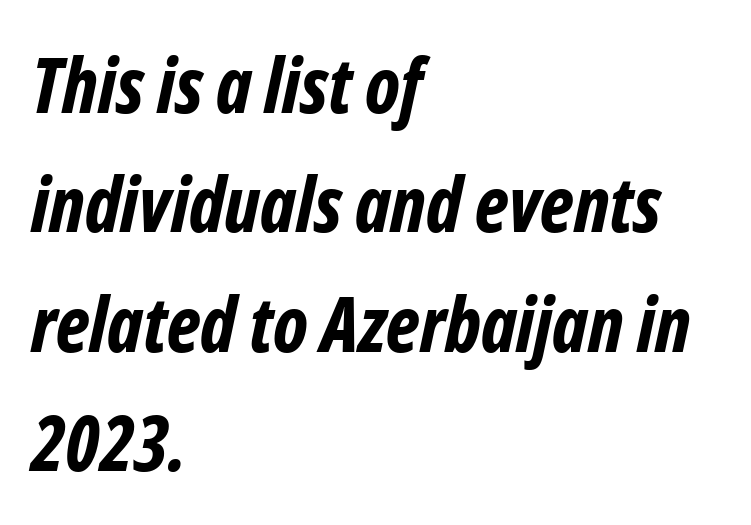
Each line starts at the same left margin while the right side varies. Chunky letters — that's bold for sure. Do the characters align in a grid? No, the font is proportional. Any mark beneath the type? The region is blank. Slant detected: the letters are inclined.
